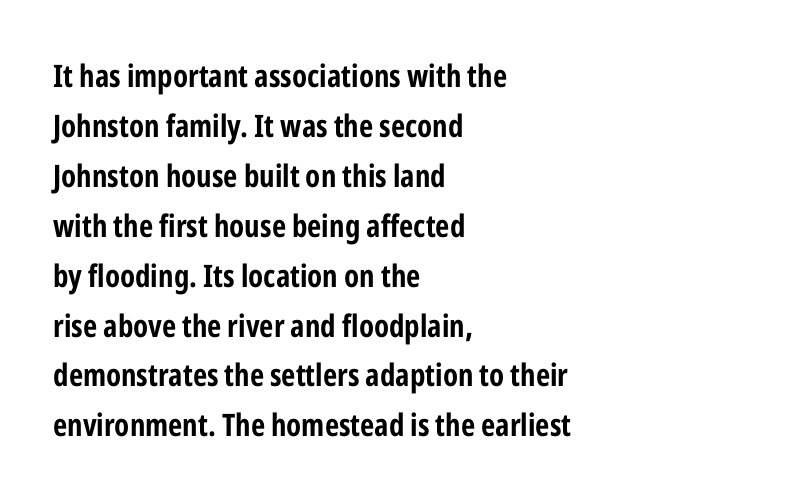
The image shows 31 px bold, condensed sans-serif type, upright; set left-aligned, normal line spacing (1.61x), normal letter spacing, not underlined; low stroke contrast and a medium x-height.
